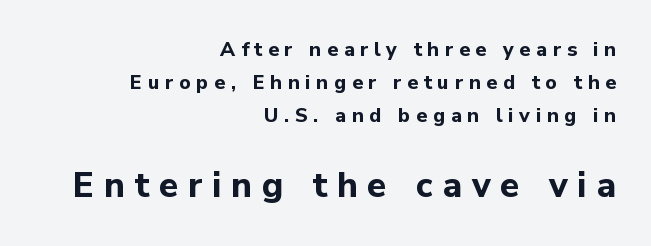
The image shows 35 px bold sans-serif type, upright; set right-aligned, normal line spacing (1.64x), unusually wide letter spacing (+0.28 em), not underlined; the second (bottom) block is 1.75x larger; low stroke contrast and a medium x-height.
